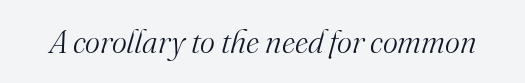
{"serif": "yes", "italic": "yes", "lean": "right", "slant_degrees": 16, "bold": "no", "weight": "light", "width": "normal", "stroke_contrast": "medium", "x_height": "small", "monospaced": "no", "underline": "no", "letter_spacing": "normal", "letter_spacing_em": 0.0, "glyph_px": 32}
